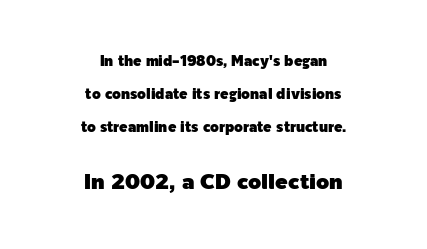
{"italic": "no", "underline": "no", "align": "center", "line_spacing": "loose", "line_spacing_ratio": 2.36, "letter_spacing": "normal", "letter_spacing_em": 0.0, "larger_block": "second", "size_ratio": 1.5, "glyph_px": 21}
